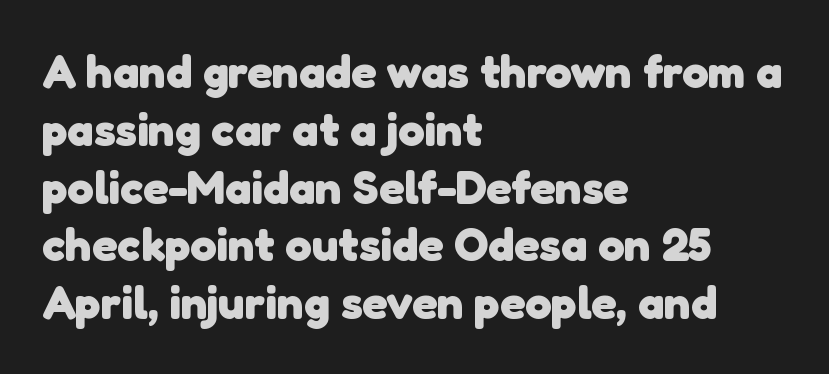
Q: Is the text bold? A: Yes.
Q: Is the typeface a serif or a sans-serif typeface? A: Sans-serif.
Q: Is the text underlined? A: No.
Q: How is the paragraph aligned? A: Left-aligned.
Q: Is the spacing between letters normal or unusually wide? A: Normal.
Q: Width (condensed, normal, or wide)? A: Normal.
Q: Stroke contrast? A: Low.
Q: x-height? A: Medium.
Q: Monospaced? A: No.
